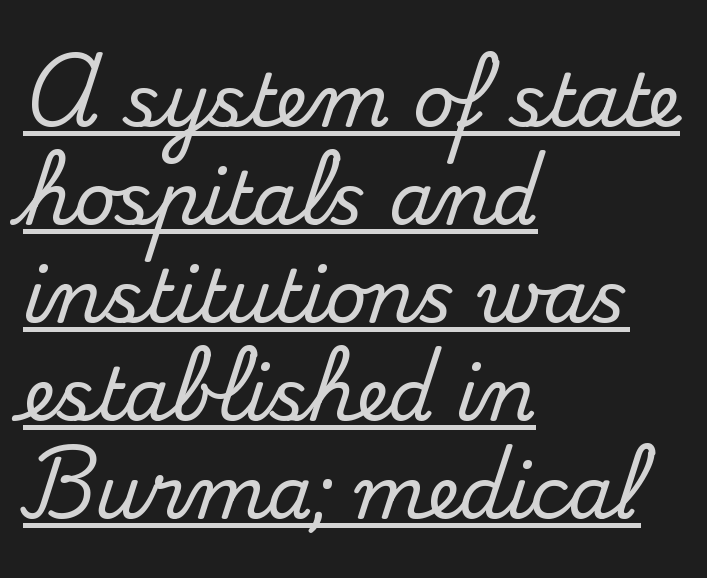
The image shows 72 px text type; set left-aligned, normal line spacing (1.36x), normal letter spacing, underlined; medium stroke contrast and a small x-height.
